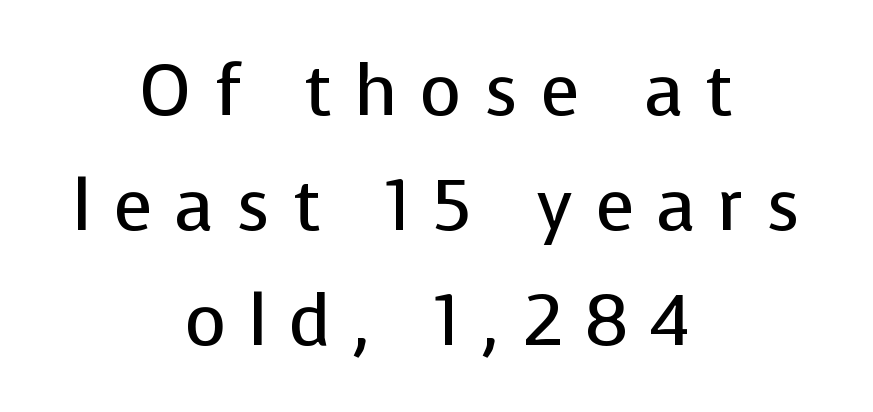
Q: Is the text bold? A: No.
Q: Is the text italic (slanted)? A: No, it is upright.
Q: Is the typeface a serif or a sans-serif typeface? A: Sans-serif.
Q: Is the text underlined? A: No.
Q: How is the paragraph aligned? A: Centered.
Q: Is the spacing between letters normal or unusually wide? A: Unusually wide.
Q: Is the spacing between lines tight, normal or loose? A: Normal.
Q: Width (condensed, normal, or wide)? A: Normal.
Q: Stroke contrast? A: Low.
Q: x-height? A: Medium.
Q: Monospaced? A: No.
